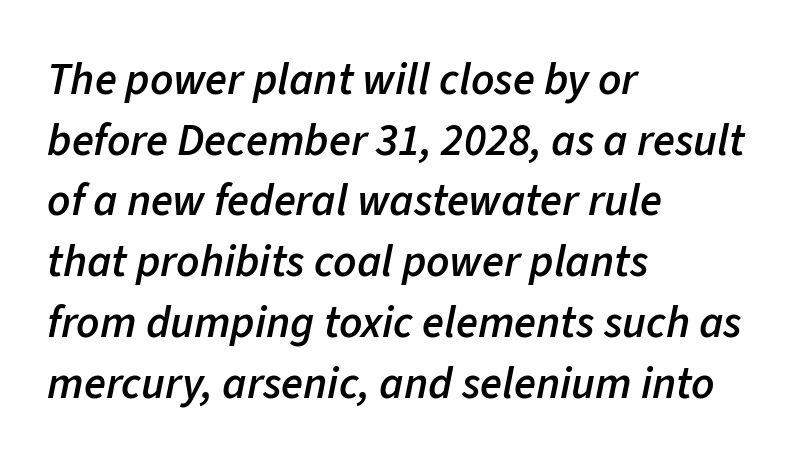
How heavy is the stroke? Medium-heavy — a semibold, shy of bold. This sample has the flowing, uneven cadence of proportional lettering. The gaps between neighbouring characters are ordinary and unremarkable. The letters are slanted; this is an italic face. Short and long lines alike share a common starting point at left.
